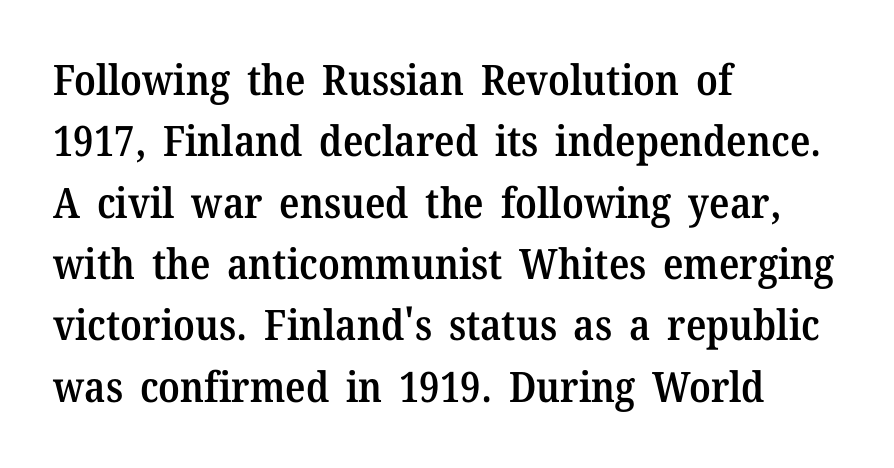
Moderately thickened strokes mark this as semibold type. Examine the stroke ends and you'll spot serifs. The area under the type is left untouched. The face used here is proportionally spaced, like ordinary book or web type. The type is set solid horizontally, with unmodified tracking. If you drew a line through each stem, it would be perfectly vertical.
